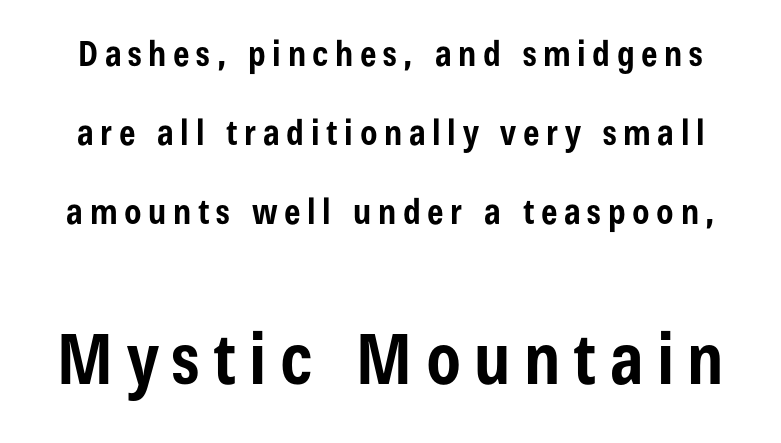
{"serif": "no", "italic": "no", "bold": "yes", "weight": "bold", "width": "condensed", "stroke_contrast": "low", "x_height": "medium", "monospaced": "no", "underline": "no", "line_spacing": "loose", "line_spacing_ratio": 2.26, "larger_block": "second", "size_ratio": 2.0, "glyph_px": 70}
